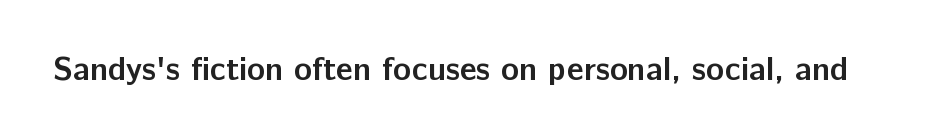
A full-strength bold gives these letters their thick strokes. The passage shown is typed in a proportional face where columns would drift. Look at the bottom of the vertical strokes: they stop flat, with no serifs. Italic: no, the glyphs are upright roman. Honestly, the letter spacing is just normal — you wouldn't notice it. Beneath every word, the page is bare.
